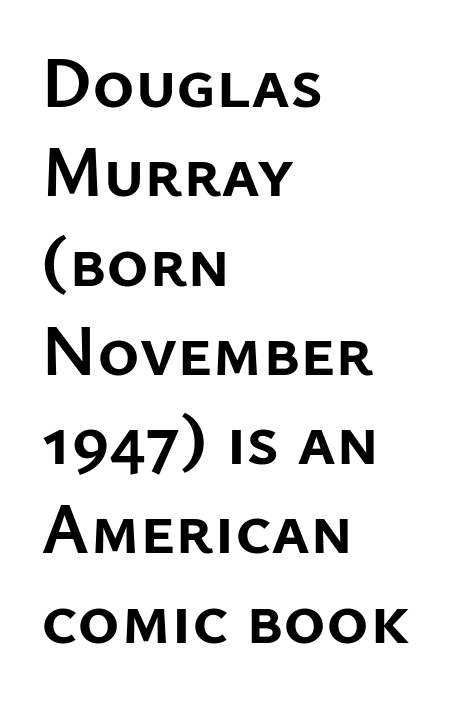
{"serif": "no", "italic": "no", "bold": "yes", "weight": "semibold", "width": "normal", "stroke_contrast": "low", "x_height": "medium", "monospaced": "no", "underline": "no", "align": "left", "line_spacing_ratio": 1.24, "letter_spacing": "normal", "letter_spacing_em": 0.0, "glyph_px": 72}
